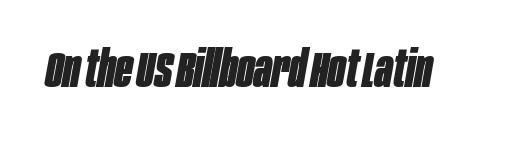
The image shows 51 px bold, condensed type, italic (leaning right); set normal letter spacing, not underlined; low stroke contrast and a large x-height.
